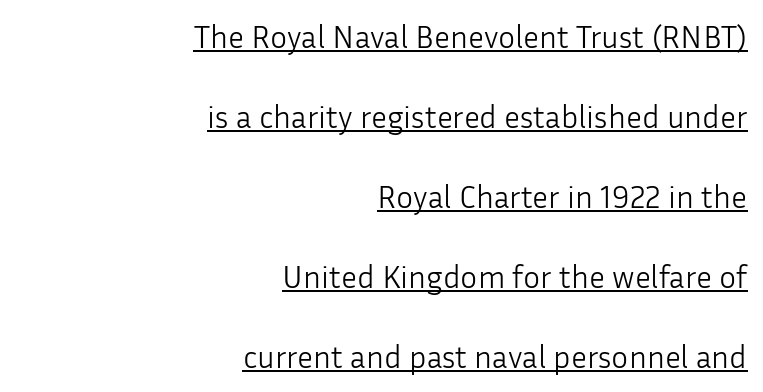
{"serif": "no", "italic": "no", "bold": "no", "weight": "light", "width": "normal", "stroke_contrast": "low", "x_height": "medium", "monospaced": "no", "underline": "yes", "align": "right", "line_spacing": "loose", "line_spacing_ratio": 2.5, "letter_spacing": "normal", "letter_spacing_em": 0.0, "glyph_px": 32}
